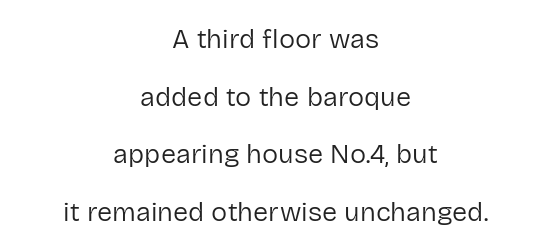
The image shows 27 px text type, upright; set centered, loose line spacing (2.13x), normal letter spacing, not underlined.
